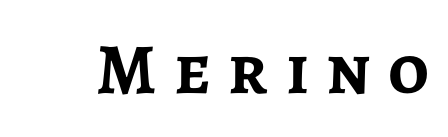
Proportional: the letters do not fall into vertical columns. A roman cut, with each character standing at attention. Nothing sits at the stroke ends, so this counts as sans-serif. The tracking reads as deliberately expanded to a designer's eye. Beneath every word, the page is bare. Strokes here are thick enough to call this a true bold.
